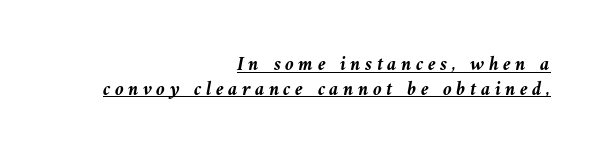
Q: Is the text bold? A: Yes.
Q: Is the text italic (slanted)? A: Yes, it leans left by about 10 degrees.
Q: Is the text underlined? A: Yes.
Q: How is the paragraph aligned? A: Right-aligned.
Q: Is the spacing between letters normal or unusually wide? A: Unusually wide.
